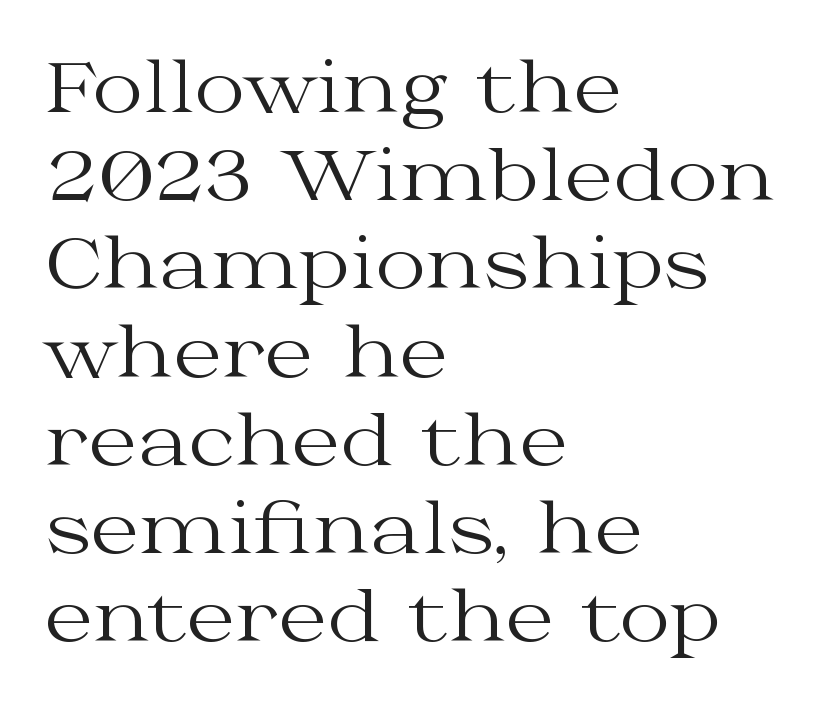
Horizontal alignment here is leftward, the default for most running prose. Words appear dense and cohesive because spacing is normal. Regarding serifs, this sample has them. Heft: none added — not bold. A typesetter would mark this as roman, not italic. A bare baseline throughout the passage.
